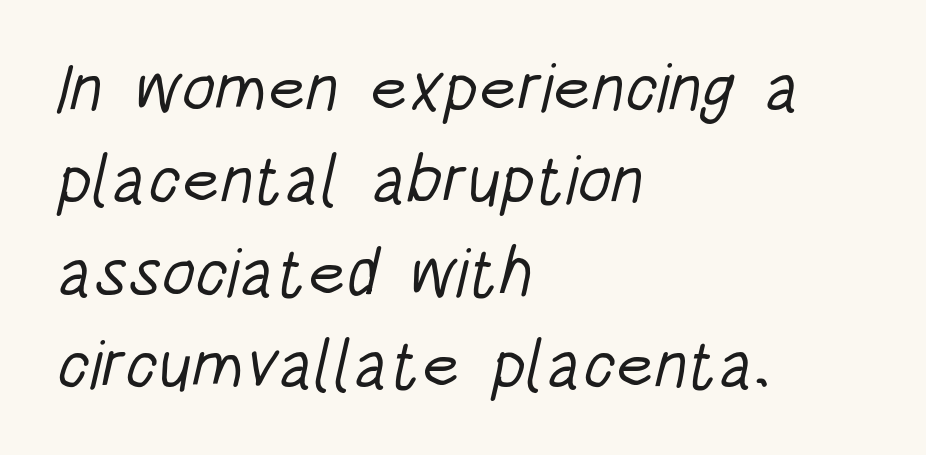
The image shows 68 px light, condensed sans-serif type; set left-aligned, normal line spacing (1.36x), normal letter spacing, not underlined; low stroke contrast and a large x-height.
